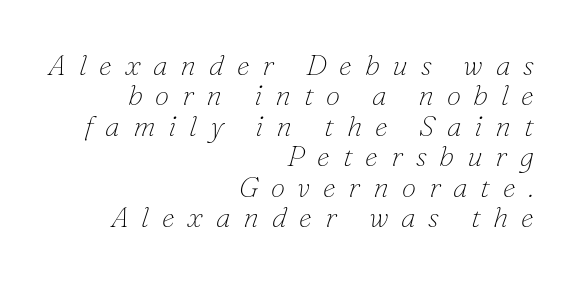
{"serif": "yes", "italic": "yes", "lean": "right", "slant_degrees": 16, "bold": "no", "weight": "thin", "width": "normal", "stroke_contrast": "low", "x_height": "small", "monospaced": "no", "underline": "no", "align": "right", "line_spacing": "tight", "line_spacing_ratio": 1.05, "letter_spacing": "wide", "letter_spacing_em": 0.44, "glyph_px": 29}
